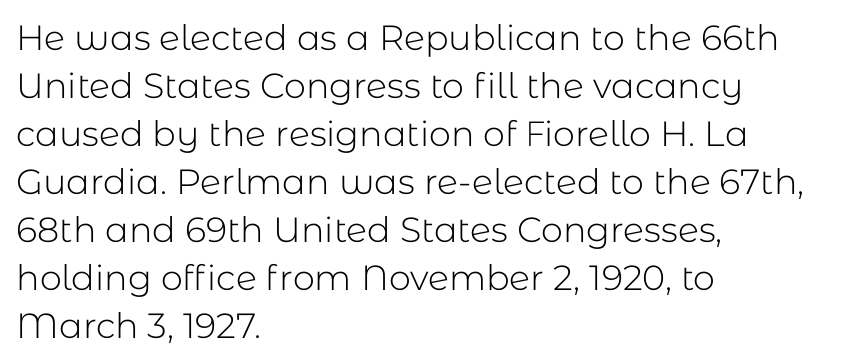
{"serif": "no", "italic": "no", "bold": "no", "weight": "light", "width": "normal", "stroke_contrast": "low", "x_height": "medium", "monospaced": "no", "underline": "no", "align": "left", "line_spacing": "normal", "line_spacing_ratio": 1.37, "letter_spacing": "normal", "letter_spacing_em": 0.0, "glyph_px": 35}
